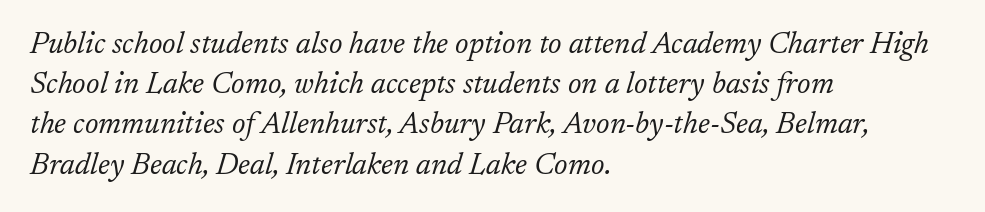
{"serif": "yes", "italic": "yes", "lean": "right", "slant_degrees": 17, "bold": "no", "weight": "light", "width": "normal", "stroke_contrast": "low", "x_height": "medium", "monospaced": "no", "underline": "no", "align": "left", "line_spacing": "normal", "line_spacing_ratio": 1.34, "letter_spacing": "normal", "letter_spacing_em": 0.0, "glyph_px": 30}
